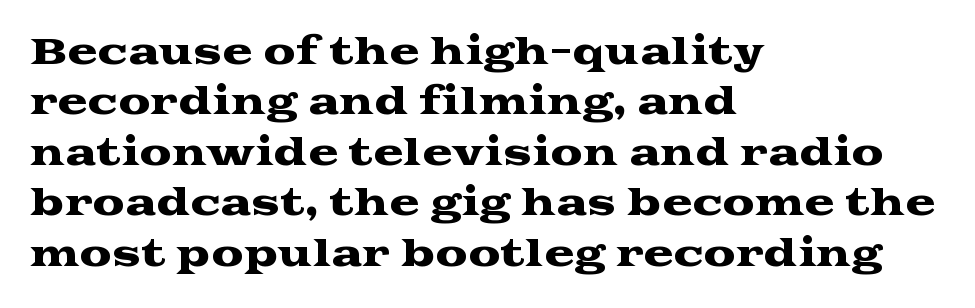
Varying glyph widths throughout — classic text-font behaviour. Has an underline been added? It has not. Posture: straight, roman, zero tilt. The compositor pushed each line to the left boundary. Reading down the column, the eye jumps a familiar distance to each next line.
